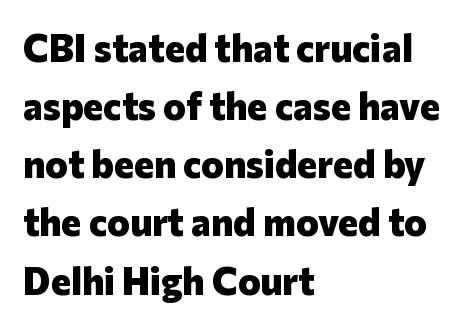
The image shows 38 px heavy sans-serif type, upright; set left-aligned, normal line spacing (1.53x), normal letter spacing, not underlined; low stroke contrast and a medium x-height.
